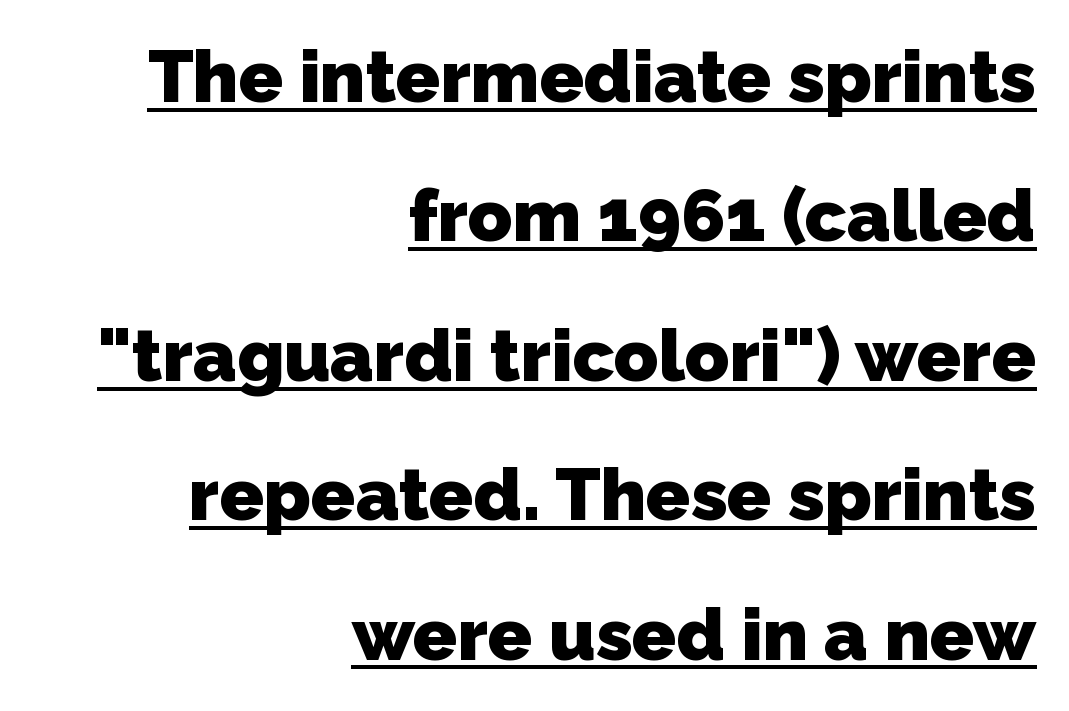
The image shows 73 px heavy sans-serif type; set right-aligned, loose line spacing (1.91x), normal letter spacing, underlined; low stroke contrast and a medium x-height.
